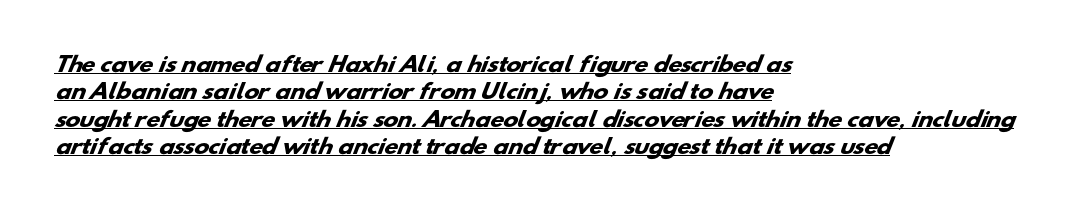
The image shows 20 px bold type; set left-aligned, normal line spacing (1.37x), normal letter spacing, underlined.
